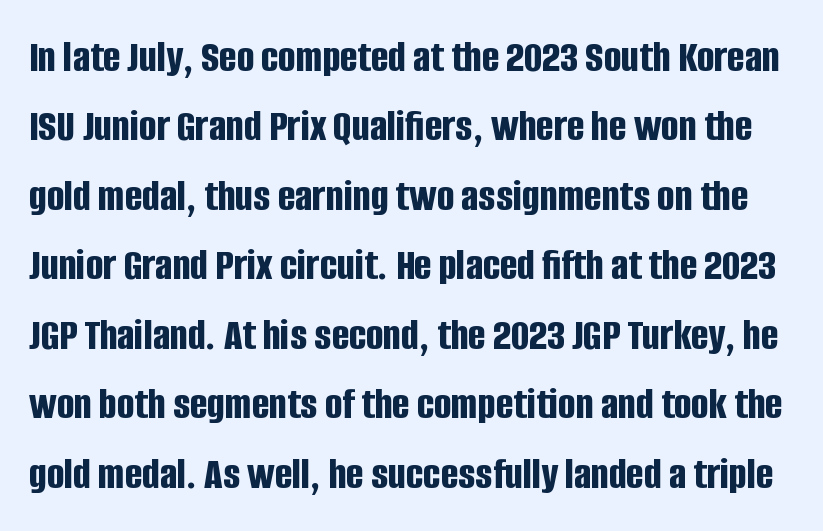
{"serif": "no", "italic": "no", "bold": "yes", "weight": "bold", "width": "condensed", "stroke_contrast": "low", "x_height": "large", "monospaced": "no", "underline": "no", "line_spacing": "normal", "line_spacing_ratio": 1.51, "letter_spacing": "normal", "letter_spacing_em": 0.0, "glyph_px": 46}
